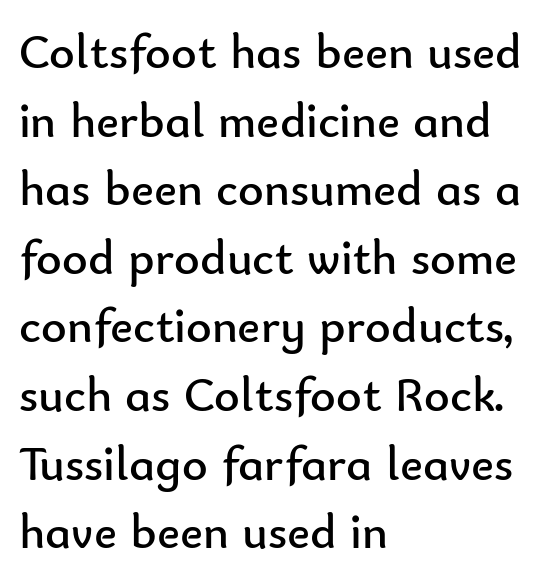
{"serif": "no", "italic": "no", "bold": "no", "weight": "regular", "width": "normal", "stroke_contrast": "low", "x_height": "small", "monospaced": "no", "underline": "no", "align": "left", "line_spacing": "normal", "line_spacing_ratio": 1.4, "letter_spacing": "normal", "letter_spacing_em": 0.0, "glyph_px": 49}
